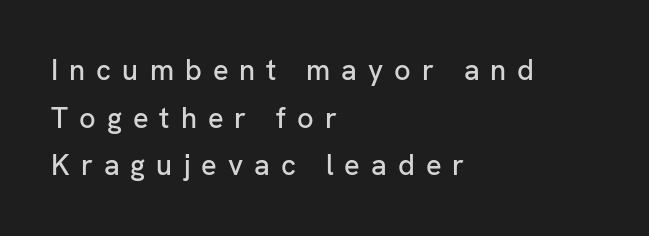
Letters rest on an invisible, unmarked baseline. The rendering anchors every line to the left-hand side. Glyph-to-glyph distance is far greater than everyday printed text. Look at the bottom of the vertical strokes: they stop flat, with no serifs. A typesetter would call this proportional, since set widths differ per character.
